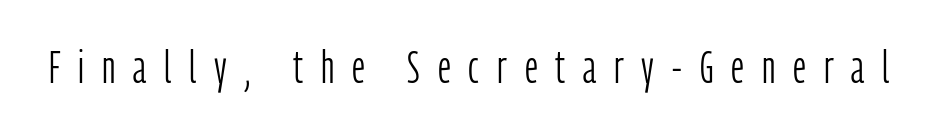
Q: Is the text bold? A: No.
Q: Is the text italic (slanted)? A: No, it is upright.
Q: Is the typeface a serif or a sans-serif typeface? A: Sans-serif.
Q: Is the text underlined? A: No.
Q: Is the spacing between letters normal or unusually wide? A: Unusually wide.
Q: Width (condensed, normal, or wide)? A: Condensed.
Q: Stroke contrast? A: Low.
Q: x-height? A: Medium.
Q: Monospaced? A: No.
